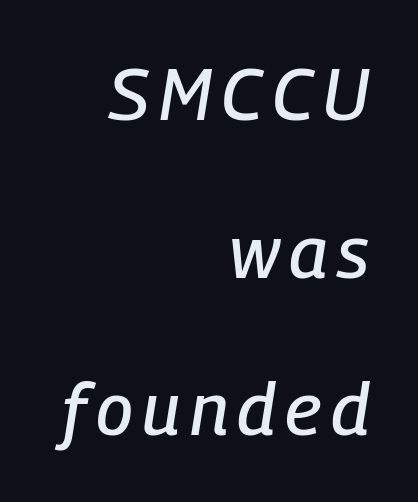
Q: Is the text italic (slanted)? A: Yes, it leans right by about 9 degrees.
Q: Is the text underlined? A: No.
Q: How is the paragraph aligned? A: Right-aligned.
Q: Is the spacing between lines tight, normal or loose? A: Loose.
Q: Width (condensed, normal, or wide)? A: Condensed.
Q: Stroke contrast? A: Low.
Q: x-height? A: Medium.
Q: Monospaced? A: No.
